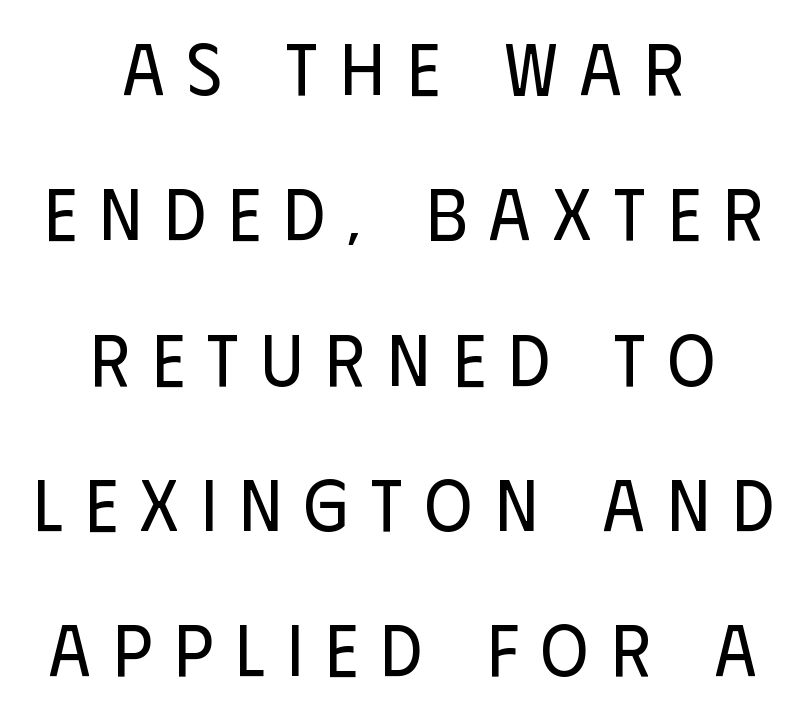
The image shows 73 px regular-weight, condensed sans-serif type, upright; set centered, loose line spacing (1.99x), unusually wide letter spacing (+0.31 em), not underlined; low stroke contrast and a large x-height.
